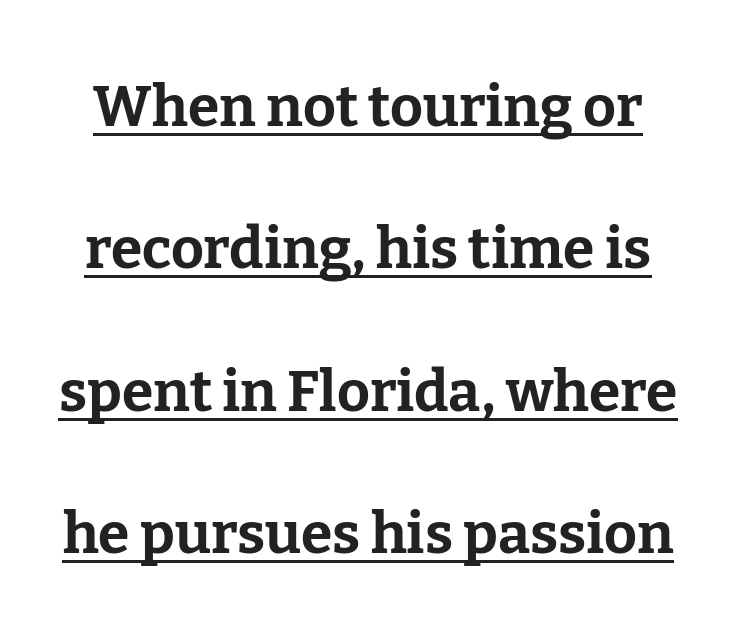
The image shows 57 px bold serif type, upright; set loose line spacing (2.5x), normal letter spacing, underlined; low stroke contrast and a medium x-height.
